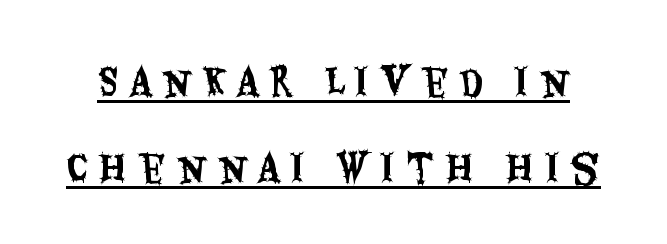
Q: Is the text italic (slanted)? A: No, it is upright.
Q: Is the typeface a serif or a sans-serif typeface? A: Sans-serif.
Q: Is the text underlined? A: Yes.
Q: Is the spacing between letters normal or unusually wide? A: Unusually wide.
Q: Is the spacing between lines tight, normal or loose? A: Loose.
Q: Width (condensed, normal, or wide)? A: Condensed.
Q: Stroke contrast? A: Medium.
Q: x-height? A: Large.
Q: Monospaced? A: No.
